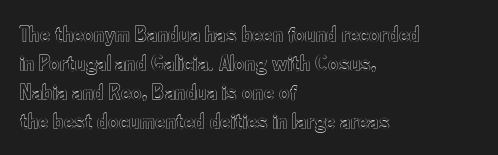
Q: Is the text italic (slanted)? A: No, it is upright.
Q: Is the text underlined? A: No.
Q: How is the paragraph aligned? A: Left-aligned.
Q: Is the spacing between letters normal or unusually wide? A: Normal.
Q: Is the spacing between lines tight, normal or loose? A: Normal.
